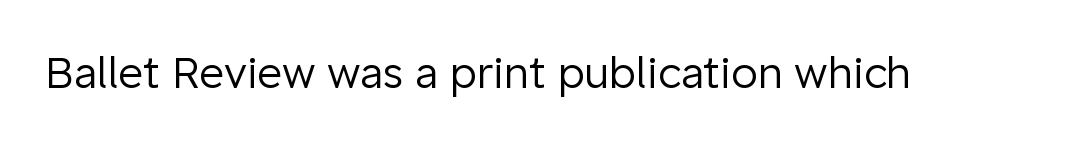
The image shows 43 px regular-weight sans-serif type, upright; set normal letter spacing, not underlined; low stroke contrast and a medium x-height.
